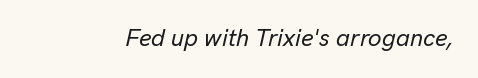
The specimen omits any rule beneath the text block's lines. If you drew a line through each stem, it would be angled. A typesetter would call this zero additional tracking.
